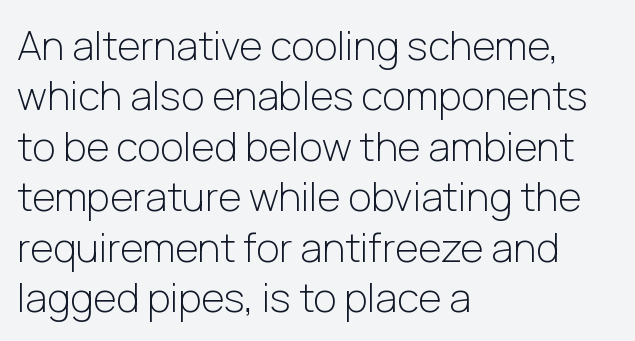
Casual observation: everything's shoved over to the left. Each letter's strokes conclude bluntly, with no projecting serifs. This sample has the flowing, uneven cadence of proportional lettering. Regular leading. Default kerning and tracking; the words read as compact shapes. If you drew a line through each stem, it would be perfectly vertical.
